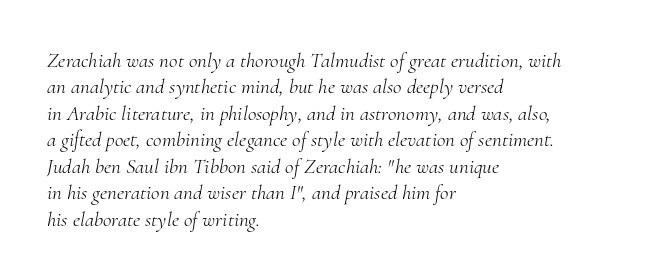
{"italic": "yes", "lean": "right", "slant_degrees": 10, "bold": "no", "underline": "no", "align": "left", "line_spacing": "normal", "line_spacing_ratio": 1.26, "letter_spacing": "normal", "letter_spacing_em": 0.0, "glyph_px": 21}
